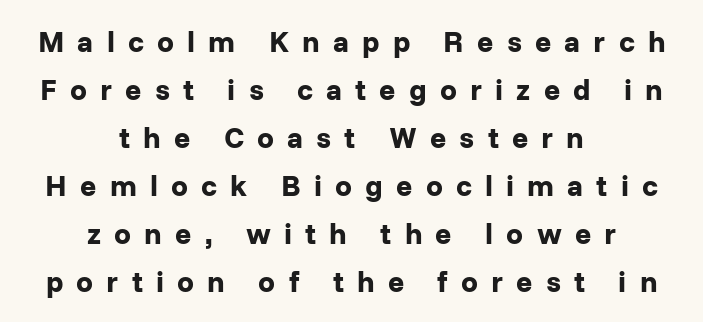
{"serif": "no", "italic": "no", "bold": "yes", "weight": "bold", "width": "normal", "stroke_contrast": "low", "x_height": "medium", "monospaced": "no", "underline": "no", "align": "center", "line_spacing": "normal", "line_spacing_ratio": 1.6, "letter_spacing": "wide", "letter_spacing_em": 0.44, "glyph_px": 30}
